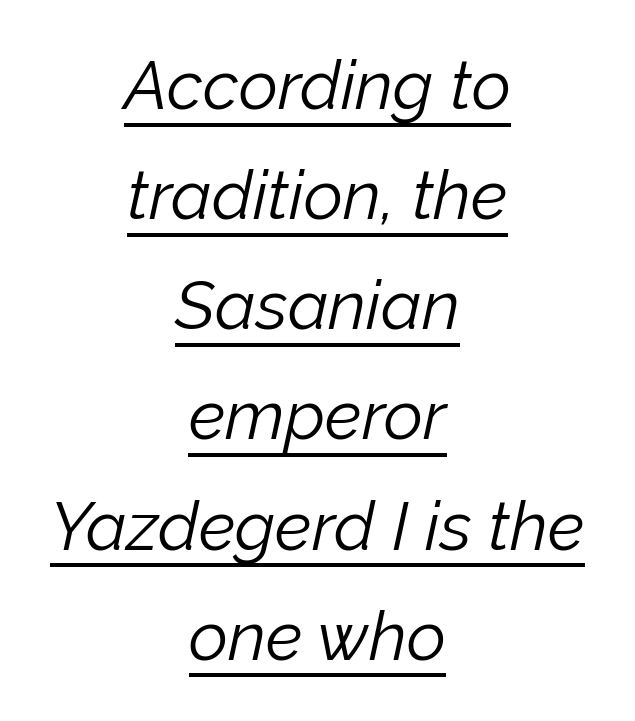
{"italic": "yes", "lean": "right", "slant_degrees": 12, "bold": "no", "weight": "light", "width": "normal", "stroke_contrast": "low", "x_height": "medium", "monospaced": "no", "underline": "yes", "align": "center", "line_spacing": "normal", "line_spacing_ratio": 1.62, "letter_spacing": "normal", "letter_spacing_em": 0.0, "glyph_px": 68}
